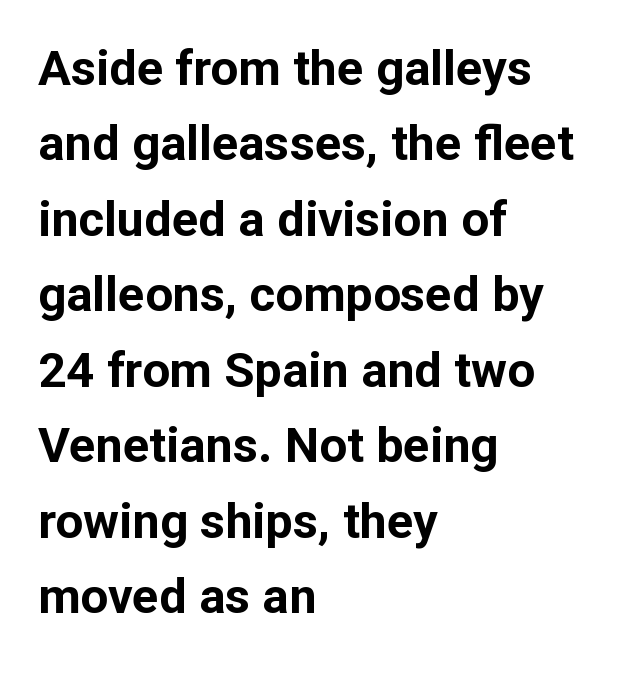
{"serif": "no", "italic": "no", "bold": "yes", "weight": "bold", "width": "normal", "stroke_contrast": "low", "x_height": "medium", "monospaced": "no", "underline": "no", "align": "left", "line_spacing": "normal", "line_spacing_ratio": 1.54, "letter_spacing": "normal", "letter_spacing_em": 0.0, "glyph_px": 49}
